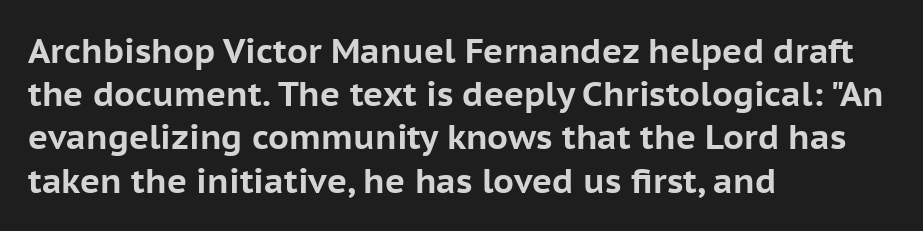
Inter-character spacing is left at the font's built-in metrics. Designer's note — italics off, roman on. Nope, no serifs anywhere on these letters. Glance below the letters and you will spot only blank space. Is there much room between lines? A standard amount, neither cramped nor airy. Proportional: the letters do not fall into vertical columns.
